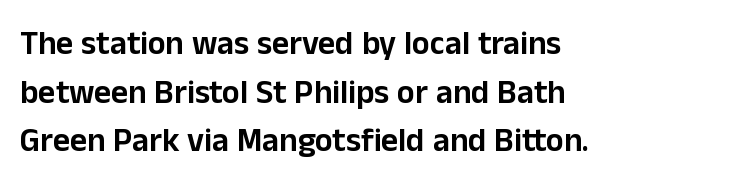
{"serif": "no", "italic": "no", "width": "normal", "stroke_contrast": "low", "x_height": "medium", "monospaced": "no", "underline": "no", "align": "left", "line_spacing": "normal", "line_spacing_ratio": 1.47, "letter_spacing": "normal", "letter_spacing_em": 0.0, "glyph_px": 33}
